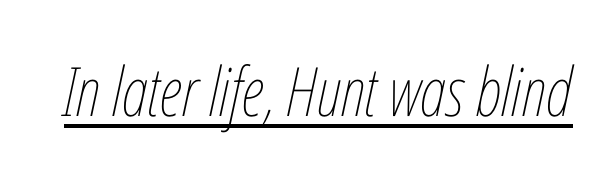
Quick note: underline on. If you drew a line through each stem, it would be angled. The font sits on the lighter half of the weight spectrum, regular included. Spacing verdict: proportional, widths tailored to each character. Standard letterfit; no display-style spreading of the glyphs.
